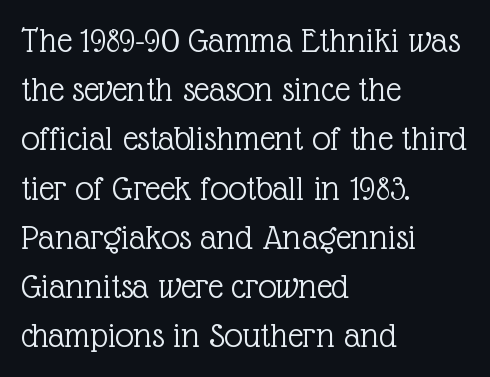
{"serif": "yes", "italic": "no", "bold": "no", "weight": "light", "width": "normal", "x_height": "medium", "monospaced": "no", "underline": "no", "align": "left", "line_spacing": "normal", "line_spacing_ratio": 1.33, "letter_spacing": "normal", "letter_spacing_em": 0.0, "glyph_px": 37}
